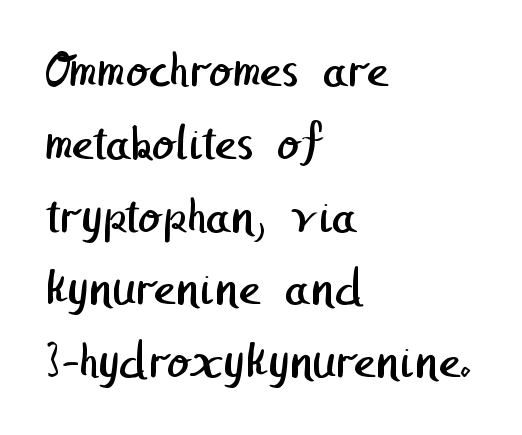
{"serif": "no", "bold": "no", "weight": "regular", "width": "normal", "stroke_contrast": "low", "x_height": "medium", "underline": "no", "align": "left", "line_spacing": "normal", "line_spacing_ratio": 1.4, "letter_spacing": "normal", "letter_spacing_em": 0.0, "glyph_px": 52}
